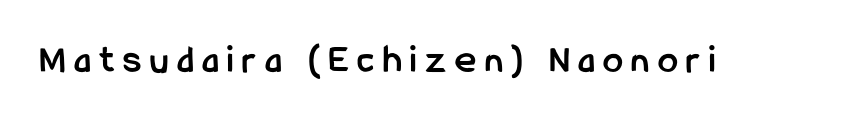
The image shows 40 px semibold, condensed sans-serif type, upright; set unusually wide letter spacing (+0.22 em), not underlined; low stroke contrast and a medium x-height.
